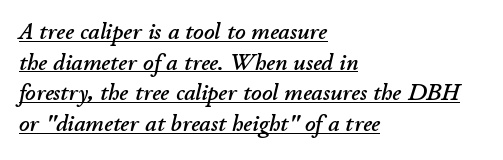
Q: Is the text italic (slanted)? A: Yes, it leans right by about 11 degrees.
Q: Is the text underlined? A: Yes.
Q: How is the paragraph aligned? A: Left-aligned.
Q: Is the spacing between letters normal or unusually wide? A: Normal.
Q: Is the spacing between lines tight, normal or loose? A: Normal.
